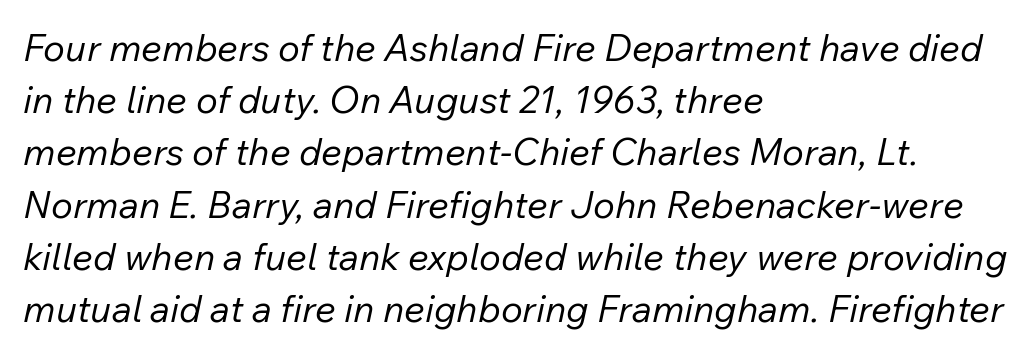
{"italic": "yes", "lean": "right", "slant_degrees": 12, "bold": "no", "weight": "regular", "width": "normal", "stroke_contrast": "low", "x_height": "medium", "monospaced": "no", "underline": "no", "align": "left", "line_spacing": "normal", "line_spacing_ratio": 1.41, "letter_spacing": "normal", "letter_spacing_em": 0.0, "glyph_px": 37}
